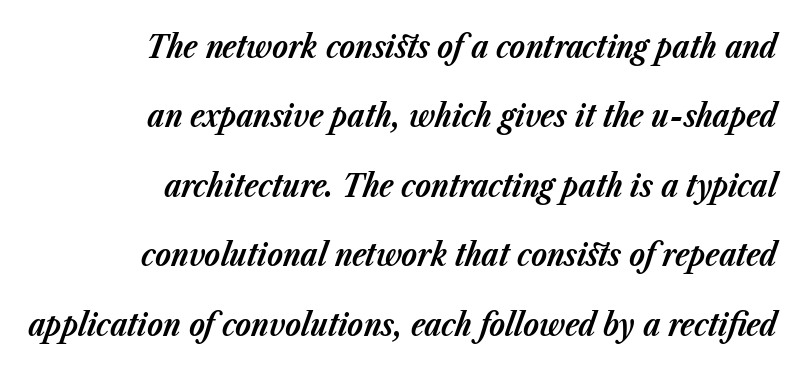
The image shows 32 px bold type, italic (leaning right); set right-aligned, loose line spacing (2.17x), normal letter spacing, not underlined; low stroke contrast and a medium x-height.
